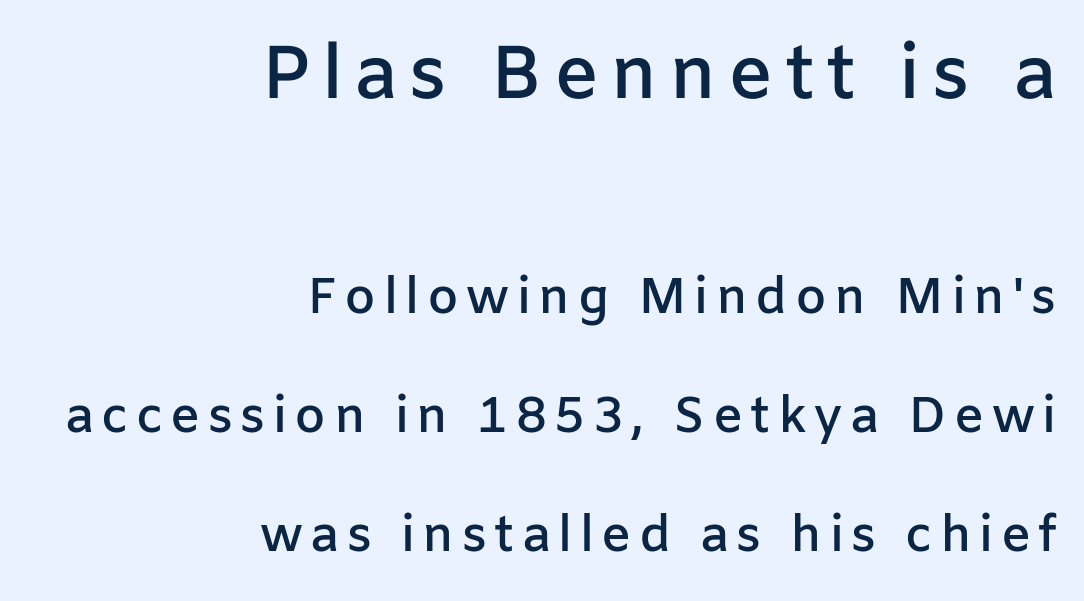
Q: Is the text bold? A: Semi-bold.
Q: Is the text italic (slanted)? A: No, it is upright.
Q: Is the typeface a serif or a sans-serif typeface? A: Sans-serif.
Q: Is the text underlined? A: No.
Q: How is the paragraph aligned? A: Right-aligned.
Q: Is the spacing between lines tight, normal or loose? A: Loose.
Q: Which block of text is set in a larger size, the first (top) or the second (bottom)? A: The first (top) one.
Q: Width (condensed, normal, or wide)? A: Normal.
Q: Stroke contrast? A: Low.
Q: x-height? A: Medium.
Q: Monospaced? A: No.
